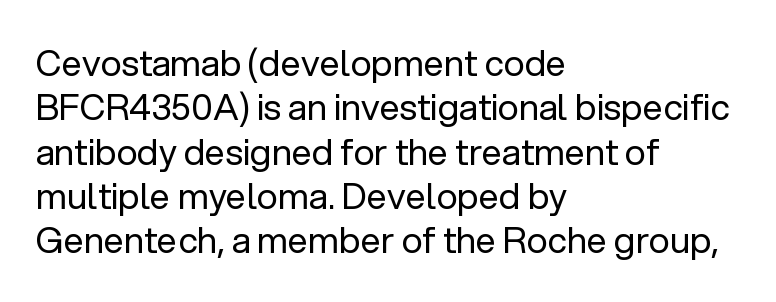
Q: Is the text bold? A: No.
Q: Is the text italic (slanted)? A: No, it is upright.
Q: Is the typeface a serif or a sans-serif typeface? A: Sans-serif.
Q: Is the text underlined? A: No.
Q: How is the paragraph aligned? A: Left-aligned.
Q: Is the spacing between letters normal or unusually wide? A: Normal.
Q: Width (condensed, normal, or wide)? A: Normal.
Q: Stroke contrast? A: Low.
Q: x-height? A: Medium.
Q: Monospaced? A: No.
